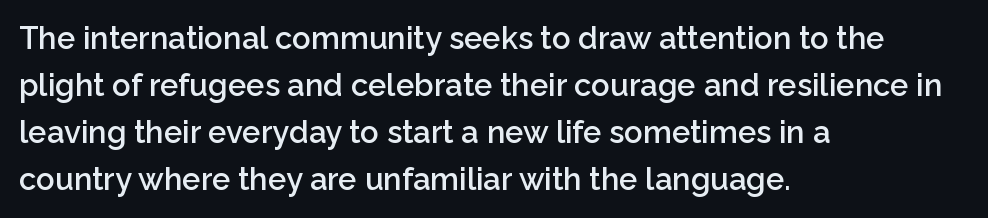
{"serif": "no", "italic": "no", "bold": "semi", "weight": "semibold", "width": "normal", "stroke_contrast": "low", "x_height": "medium", "monospaced": "no", "underline": "no", "align": "left", "line_spacing": "normal", "line_spacing_ratio": 1.52, "letter_spacing": "normal", "letter_spacing_em": 0.0, "glyph_px": 31}
